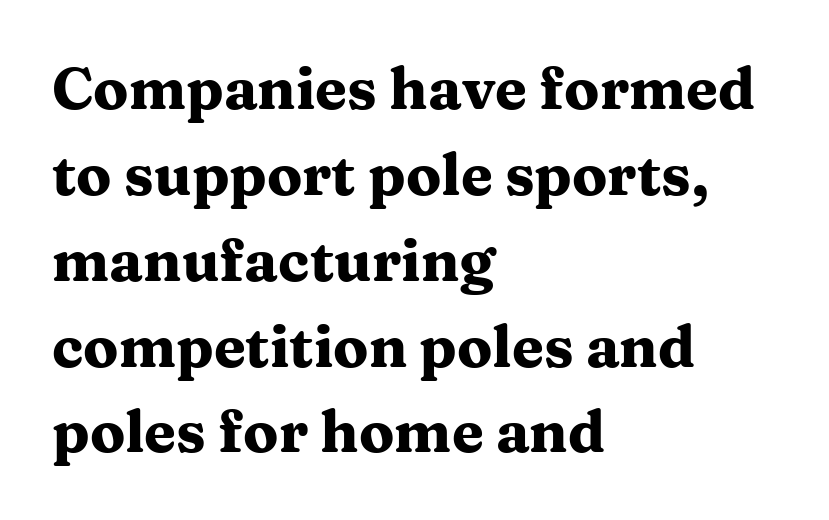
The image shows 58 px heavy, wide serif type, upright; set left-aligned, normal line spacing (1.48x), normal letter spacing, not underlined; medium stroke contrast and a medium x-height.
